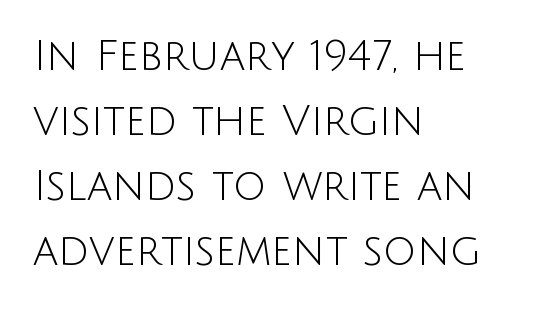
{"serif": "no", "italic": "no", "bold": "no", "weight": "light", "width": "normal", "stroke_contrast": "low", "x_height": "large", "monospaced": "no", "underline": "no", "align": "left", "line_spacing": "normal", "line_spacing_ratio": 1.55, "letter_spacing": "normal", "letter_spacing_em": 0.0, "glyph_px": 42}
